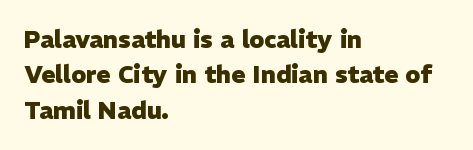
The baseline area is clear. Rendered with straight, roman letterforms. The face used here has the dense, thick strokes of a bold. One-word summary of the alignment: left.
